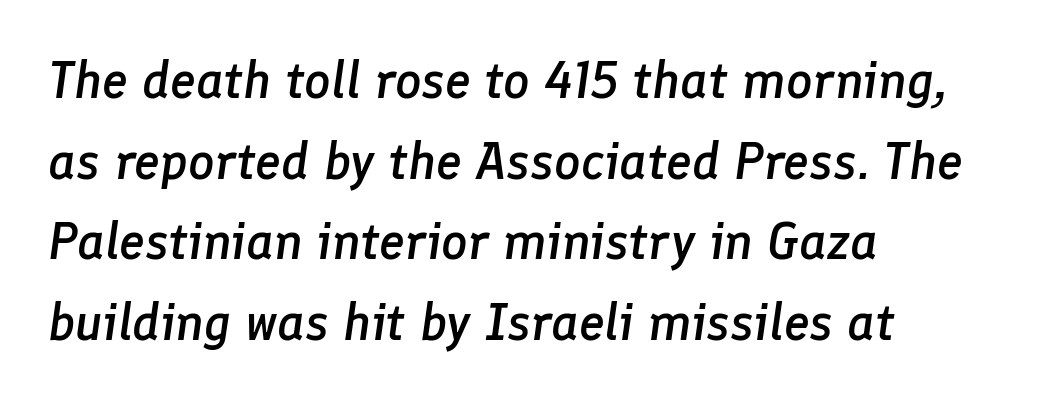
Q: Is the text bold? A: Semi-bold.
Q: Is the text italic (slanted)? A: Yes, it leans right by about 8 degrees.
Q: Is the text underlined? A: No.
Q: How is the paragraph aligned? A: Left-aligned.
Q: Is the spacing between letters normal or unusually wide? A: Normal.
Q: Is the spacing between lines tight, normal or loose? A: Normal.
Q: Width (condensed, normal, or wide)? A: Normal.
Q: Stroke contrast? A: Low.
Q: x-height? A: Medium.
Q: Monospaced? A: No.
